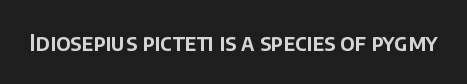
The image shows 23 px text type, upright; set normal letter spacing, not underlined.
